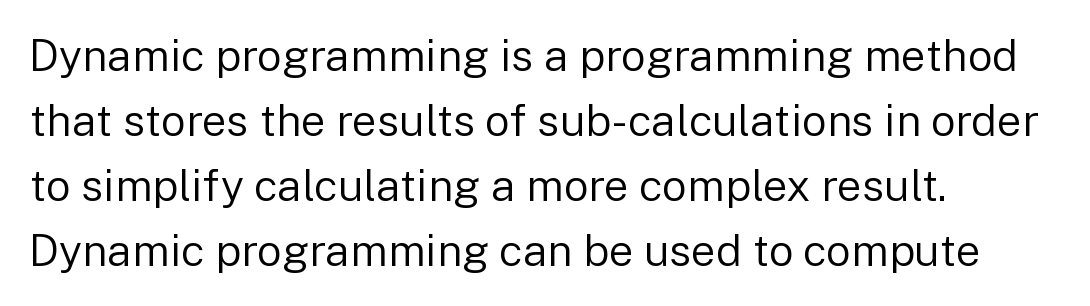
{"serif": "no", "italic": "no", "bold": "no", "weight": "regular", "width": "normal", "stroke_contrast": "low", "x_height": "medium", "monospaced": "no", "underline": "no", "align": "left", "line_spacing": "normal", "line_spacing_ratio": 1.48, "letter_spacing": "normal", "letter_spacing_em": 0.0, "glyph_px": 44}
